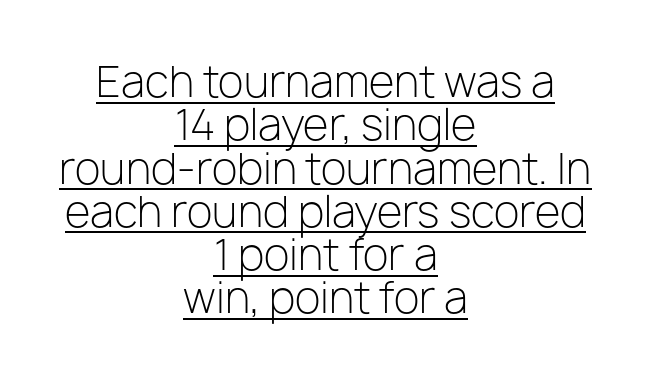
The image shows 42 px light sans-serif type, upright; set centered, tight line spacing (1.03x), normal letter spacing, underlined; low stroke contrast and a medium x-height.
